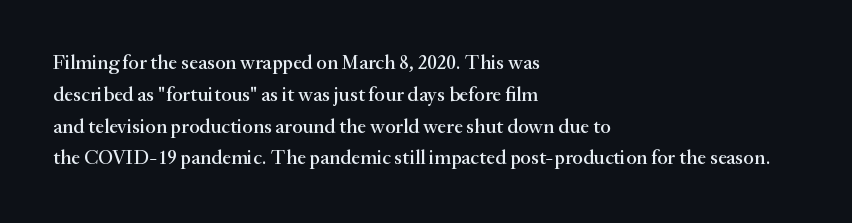
The letterforms sit shoulder to shoulder at normal distance. Ordinary non-slanted type is in use. All the whitespace from short lines collects on the right. The space between consecutive lines is moderate. The area under the type is left untouched.
